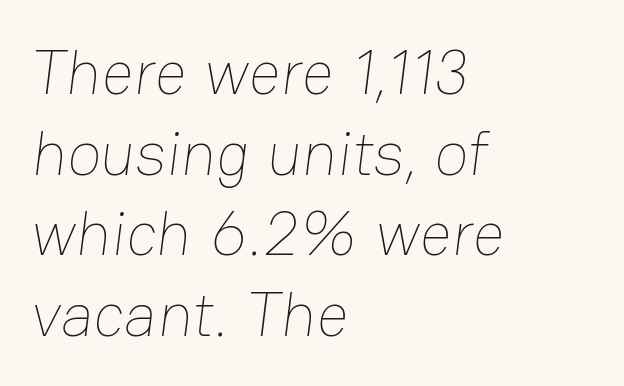
{"bold": "no", "weight": "thin", "width": "normal", "stroke_contrast": "low", "x_height": "medium", "monospaced": "no", "underline": "no", "align": "left", "line_spacing": "normal", "line_spacing_ratio": 1.28, "letter_spacing": "normal", "letter_spacing_em": 0.0, "glyph_px": 63}
